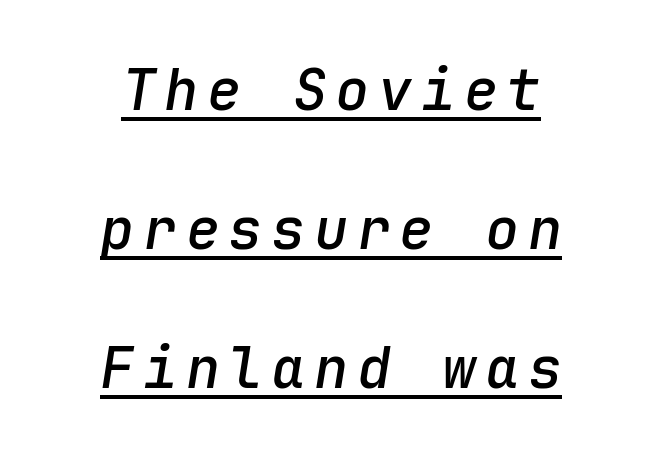
The rendered words wear a rule along their underside. Typeset on center — no edge is straight. The lettering tilts uniformly, giving the passage an italic look. A somewhat darkened texture: the type is semibold rather than bold. Every character here occupies the same horizontal width, giving the sample a typewriter-like rhythm. You could fit nearly another row in the gap between these rows.
